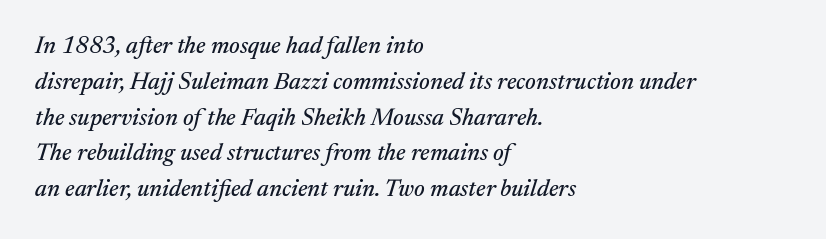
The image shows 24 px text type, italic (leaning right); set left-aligned, normal line spacing (1.49x), normal letter spacing, not underlined.
